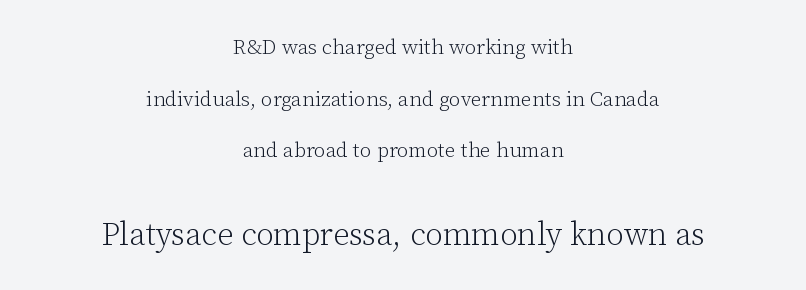
{"serif": "yes", "italic": "no", "bold": "no", "weight": "light", "width": "normal", "stroke_contrast": "low", "x_height": "medium", "monospaced": "no", "underline": "no", "align": "center", "line_spacing": "loose", "line_spacing_ratio": 2.46, "letter_spacing": "normal", "letter_spacing_em": 0.0, "larger_block": "second", "size_ratio": 1.52, "glyph_px": 32}
